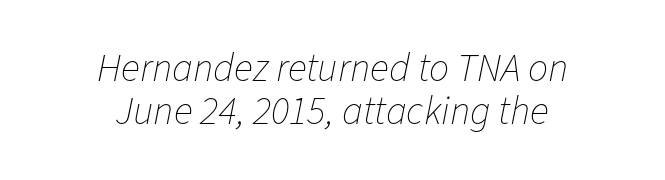
The image shows 40 px thin type, italic (leaning right); set centered, tight line spacing (1.07x), normal letter spacing, not underlined; low stroke contrast and a medium x-height.
